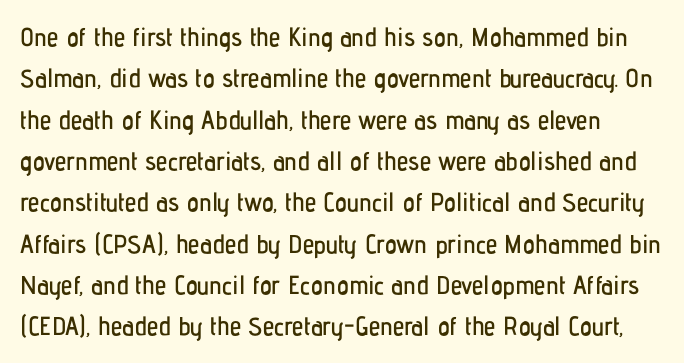
The image shows 26 px text type, upright; set normal line spacing (1.59x), normal letter spacing, not underlined.
